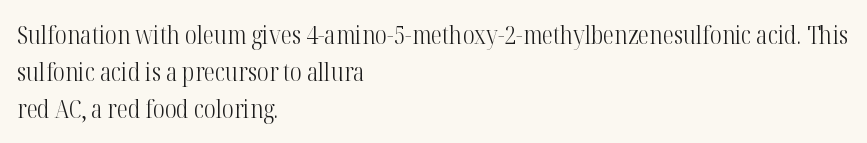
A typesetter would call this leading conventional body-copy spacing. Descender tails drop into unmarked territory. Visually the block forms a straight wall on the left and a jagged coastline on the right. Do the letters lean? They stand straight.
